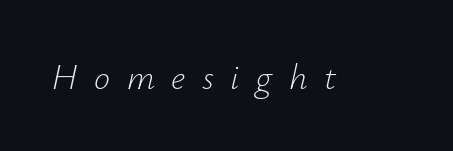
Q: Is the text bold? A: No.
Q: Is the text italic (slanted)? A: Yes, it leans right by about 12 degrees.
Q: Is the text underlined? A: No.
Q: Is the spacing between letters normal or unusually wide? A: Unusually wide.
Q: Width (condensed, normal, or wide)? A: Normal.
Q: Stroke contrast? A: Low.
Q: x-height? A: Small.
Q: Monospaced? A: No.
